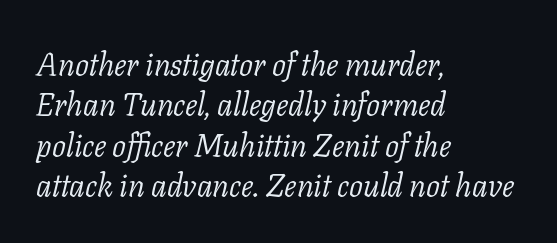
Q: Is the text bold? A: No.
Q: Is the text italic (slanted)? A: Yes, it leans right by about 11 degrees.
Q: Is the typeface a serif or a sans-serif typeface? A: Serif.
Q: Is the text underlined? A: No.
Q: How is the paragraph aligned? A: Left-aligned.
Q: Is the spacing between letters normal or unusually wide? A: Normal.
Q: Is the spacing between lines tight, normal or loose? A: Normal.
Q: Width (condensed, normal, or wide)? A: Normal.
Q: Stroke contrast? A: Low.
Q: x-height? A: Medium.
Q: Monospaced? A: No.
